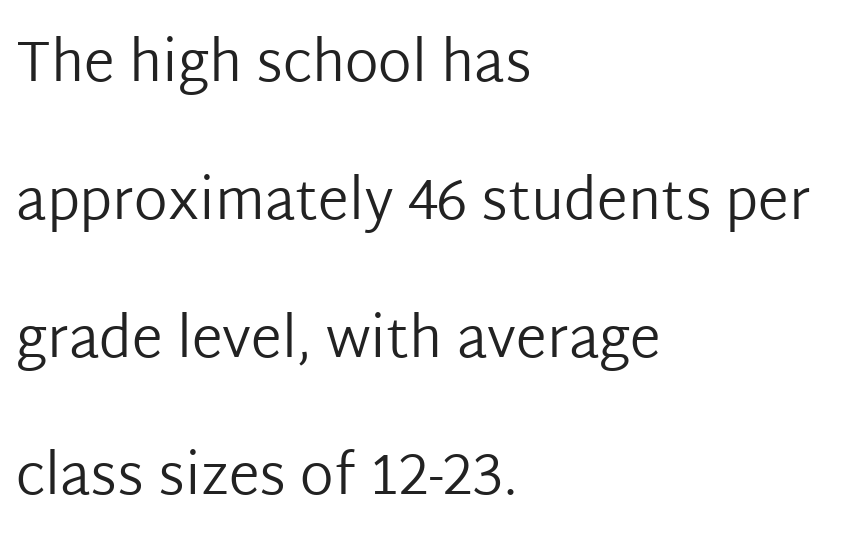
The image shows 56 px regular-weight sans-serif type, upright; set left-aligned, loose line spacing (2.46x), normal letter spacing, not underlined; low stroke contrast and a medium x-height.
